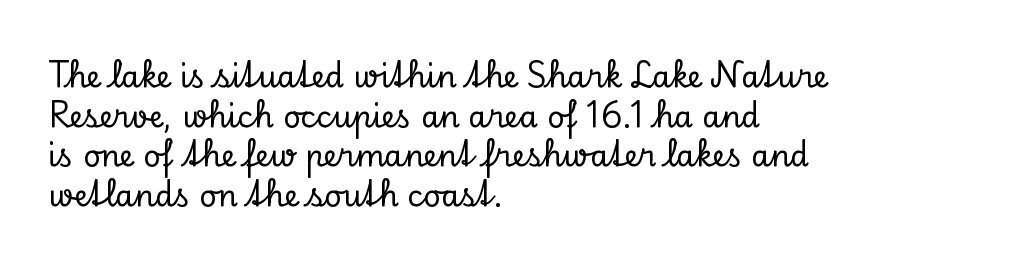
Casual observation: everything's shoved over to the left. No word sits above an underline. Words appear dense and cohesive because spacing is normal. No italicization has been applied; the sample stays upright.
